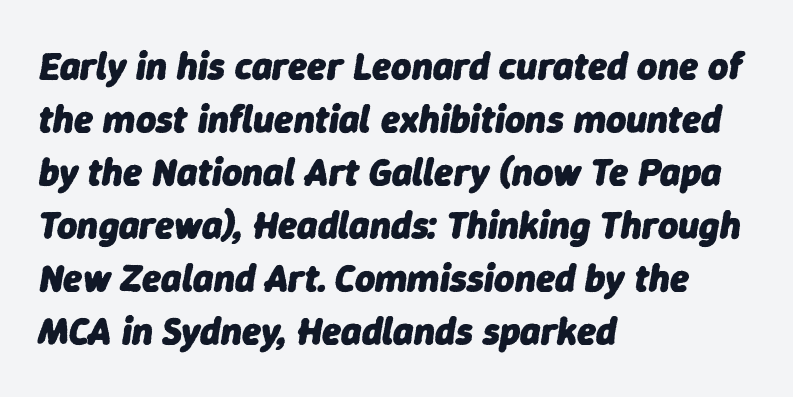
This rendering leaves character spacing at its baseline value. Proportional: the letters do not fall into vertical columns. Normally led — the rows are evenly, conventionally spaced. A classic flush-left, rag-right setting is used for this passage.
